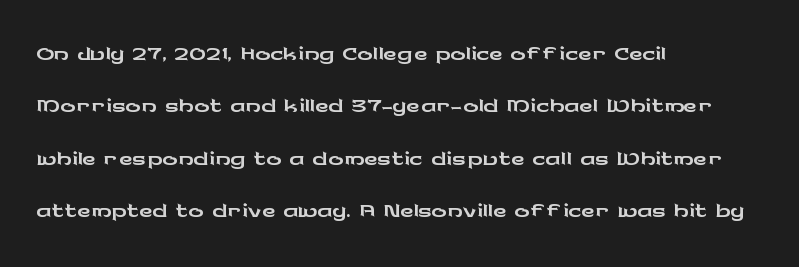
{"serif": "no", "italic": "no", "width": "wide", "stroke_contrast": "low", "x_height": "medium", "monospaced": "no", "underline": "no", "align": "left", "line_spacing": "normal", "line_spacing_ratio": 1.38, "letter_spacing": "normal", "letter_spacing_em": 0.0, "glyph_px": 38}
